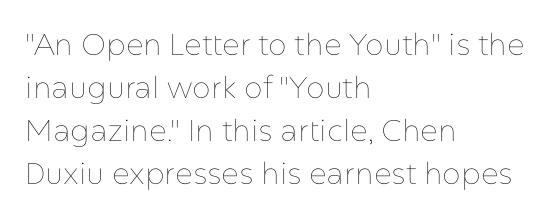
Q: Is the text bold? A: No.
Q: Is the text italic (slanted)? A: No, it is upright.
Q: Is the text underlined? A: No.
Q: How is the paragraph aligned? A: Left-aligned.
Q: Is the spacing between letters normal or unusually wide? A: Normal.
Q: Is the spacing between lines tight, normal or loose? A: Normal.
Q: Width (condensed, normal, or wide)? A: Normal.
Q: Stroke contrast? A: Low.
Q: x-height? A: Medium.
Q: Monospaced? A: No.
